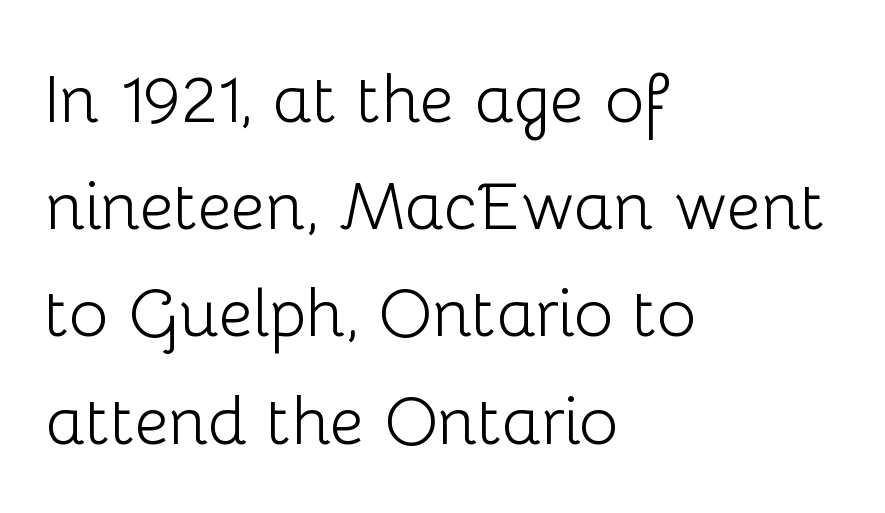
Q: Is the text bold? A: No.
Q: Is the text italic (slanted)? A: No, it is upright.
Q: Is the typeface a serif or a sans-serif typeface? A: Sans-serif.
Q: Is the text underlined? A: No.
Q: How is the paragraph aligned? A: Left-aligned.
Q: Is the spacing between letters normal or unusually wide? A: Normal.
Q: Is the spacing between lines tight, normal or loose? A: Normal.
Q: Width (condensed, normal, or wide)? A: Normal.
Q: Stroke contrast? A: Low.
Q: x-height? A: Medium.
Q: Monospaced? A: No.
